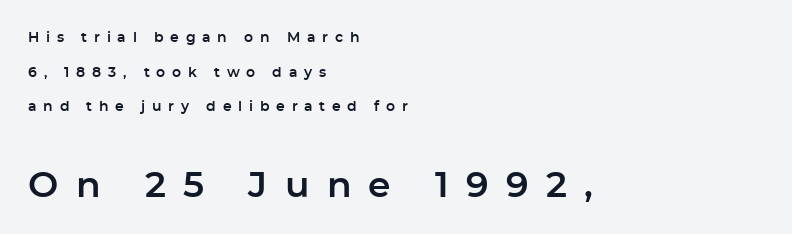
Q: Is the text italic (slanted)? A: No, it is upright.
Q: Is the typeface a serif or a sans-serif typeface? A: Sans-serif.
Q: Is the text underlined? A: No.
Q: How is the paragraph aligned? A: Left-aligned.
Q: Is the spacing between letters normal or unusually wide? A: Unusually wide.
Q: Is the spacing between lines tight, normal or loose? A: Loose.
Q: Which block of text is set in a larger size, the first (top) or the second (bottom)? A: The second (bottom) one.
Q: Width (condensed, normal, or wide)? A: Normal.
Q: Stroke contrast? A: Low.
Q: x-height? A: Medium.
Q: Monospaced? A: No.
